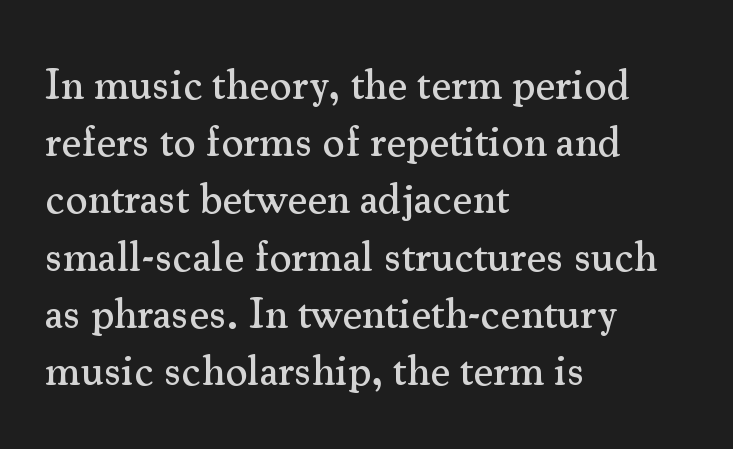
{"serif": "yes", "italic": "no", "width": "normal", "stroke_contrast": "medium", "x_height": "small", "monospaced": "no", "underline": "no", "align": "left", "line_spacing": "normal", "line_spacing_ratio": 1.33, "letter_spacing": "normal", "letter_spacing_em": 0.0, "glyph_px": 43}
